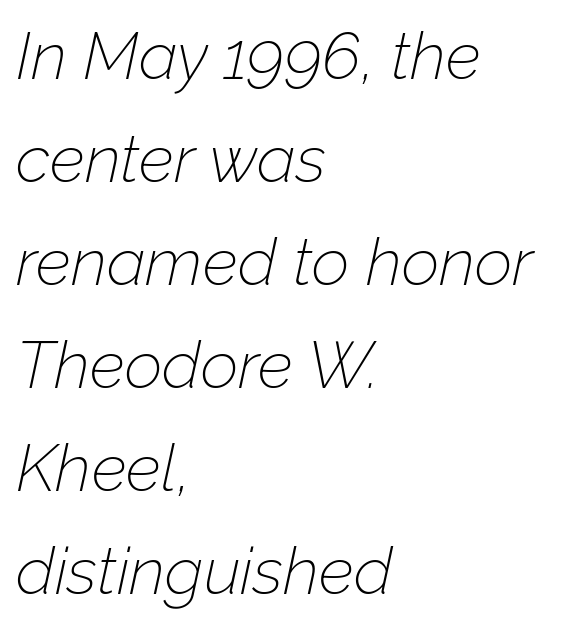
The image shows 66 px thin type, italic (leaning right); set left-aligned, normal line spacing (1.56x), normal letter spacing, not underlined; low stroke contrast and a medium x-height.
